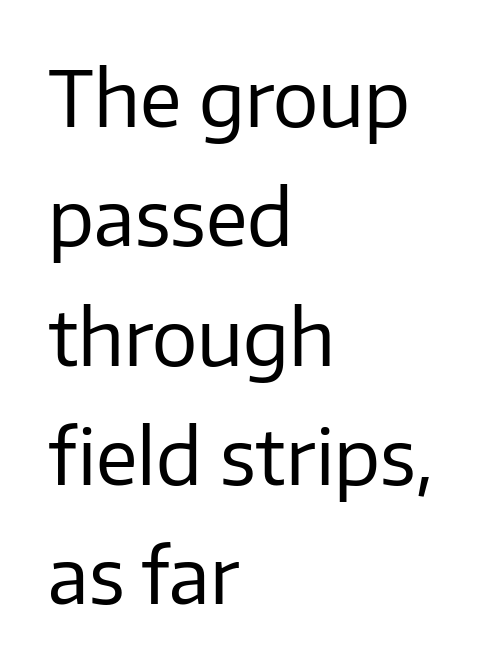
The image shows 76 px regular-weight sans-serif type, upright; set left-aligned, normal line spacing (1.57x), normal letter spacing, not underlined; low stroke contrast and a medium x-height.
